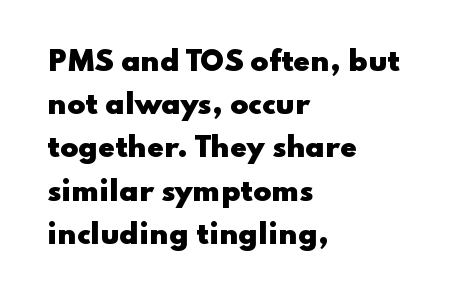
Q: Is the text bold? A: Yes.
Q: Is the text italic (slanted)? A: No, it is upright.
Q: Is the text underlined? A: No.
Q: How is the paragraph aligned? A: Left-aligned.
Q: Is the spacing between letters normal or unusually wide? A: Normal.
Q: Is the spacing between lines tight, normal or loose? A: Normal.
